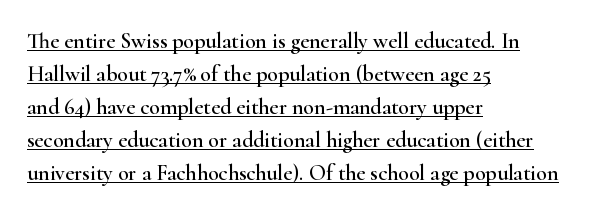
{"italic": "no", "underline": "yes", "align": "left", "line_spacing": "normal", "line_spacing_ratio": 1.5, "letter_spacing": "normal", "letter_spacing_em": 0.0, "glyph_px": 22}
